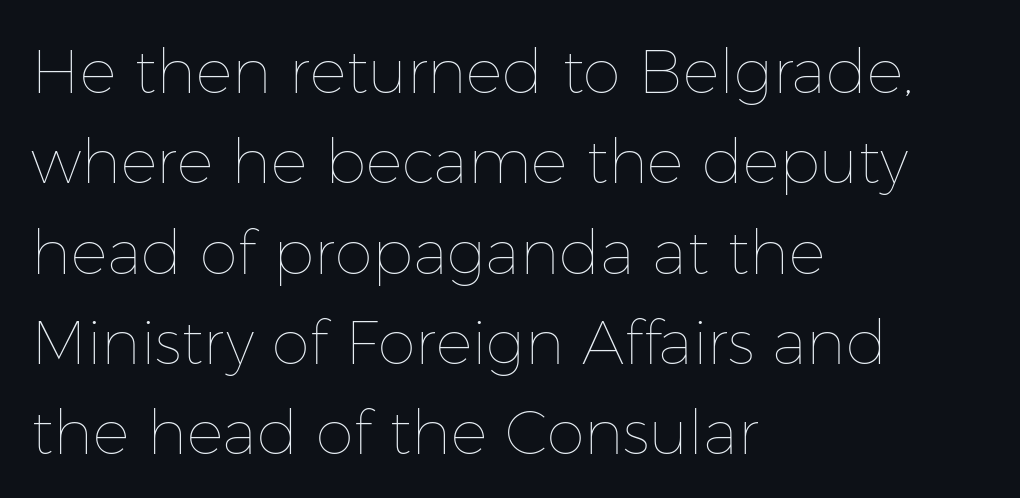
The image shows 61 px thin type, upright; set left-aligned, normal line spacing (1.48x), normal letter spacing, not underlined; low stroke contrast and a medium x-height.
